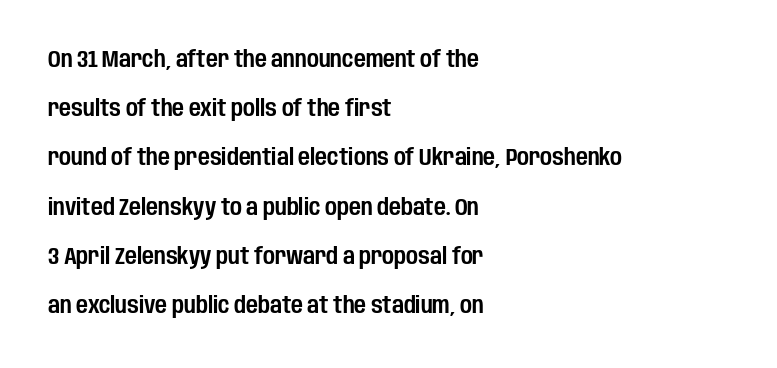
Q: Is the text italic (slanted)? A: No, it is upright.
Q: Is the text underlined? A: No.
Q: How is the paragraph aligned? A: Left-aligned.
Q: Is the spacing between letters normal or unusually wide? A: Normal.
Q: Is the spacing between lines tight, normal or loose? A: Loose.
